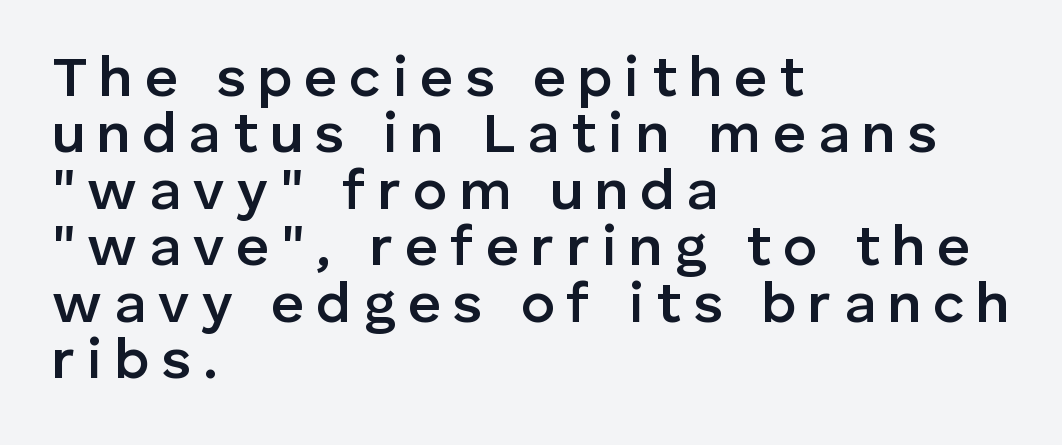
Q: Is the text bold? A: Semi-bold.
Q: Is the text italic (slanted)? A: No, it is upright.
Q: Is the typeface a serif or a sans-serif typeface? A: Sans-serif.
Q: Is the text underlined? A: No.
Q: How is the paragraph aligned? A: Left-aligned.
Q: Is the spacing between letters normal or unusually wide? A: Unusually wide.
Q: Is the spacing between lines tight, normal or loose? A: Tight.
Q: Width (condensed, normal, or wide)? A: Normal.
Q: Stroke contrast? A: Low.
Q: x-height? A: Medium.
Q: Monospaced? A: No.
